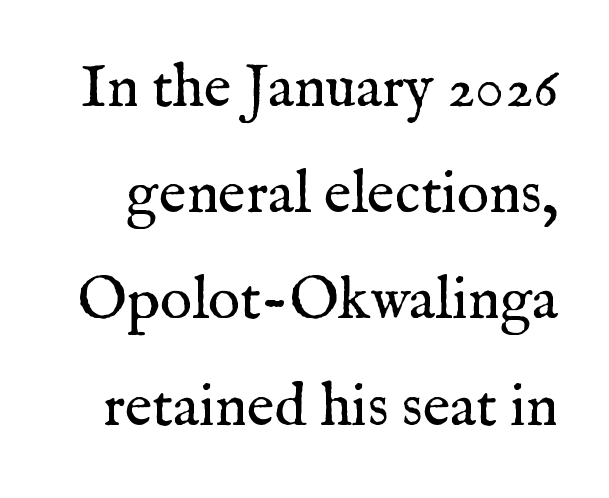
Q: Is the text bold? A: No.
Q: Is the text italic (slanted)? A: No, it is upright.
Q: Is the typeface a serif or a sans-serif typeface? A: Serif.
Q: Is the text underlined? A: No.
Q: Is the spacing between letters normal or unusually wide? A: Normal.
Q: Width (condensed, normal, or wide)? A: Normal.
Q: Stroke contrast? A: Medium.
Q: x-height? A: Medium.
Q: Monospaced? A: No.
